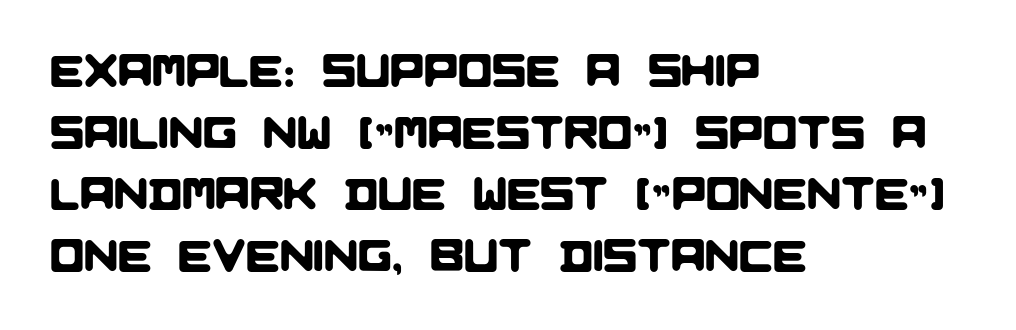
The image shows 45 px sans-serif type; set left-aligned, normal line spacing (1.37x), normal letter spacing, not underlined; low stroke contrast and a large x-height.
